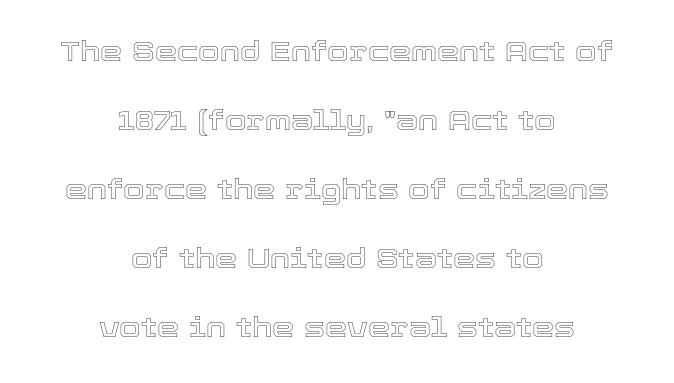
Words appear dense and cohesive because spacing is normal. This sample uses an upright cut, with every glyph sitting square on the baseline. Honestly, the rows look like they've been pulled way apart. Honestly, there is no underline to notice here at all. Each line is balanced around a shared central axis.
